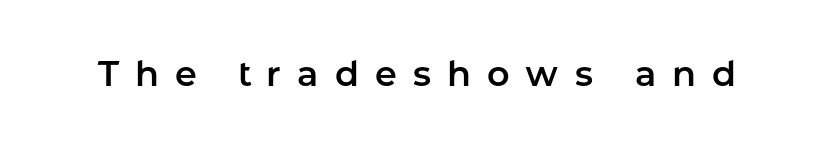
{"serif": "no", "italic": "no", "width": "normal", "stroke_contrast": "low", "x_height": "medium", "monospaced": "no", "underline": "no", "letter_spacing": "wide", "letter_spacing_em": 0.46, "glyph_px": 35}
